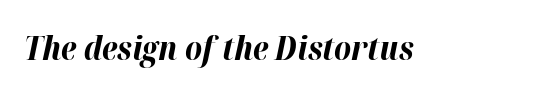
Q: Is the text bold? A: Yes.
Q: Is the text italic (slanted)? A: Yes, it leans right by about 12 degrees.
Q: Is the text underlined? A: No.
Q: Is the spacing between letters normal or unusually wide? A: Normal.
Q: Width (condensed, normal, or wide)? A: Normal.
Q: Stroke contrast? A: High.
Q: x-height? A: Medium.
Q: Monospaced? A: No.
